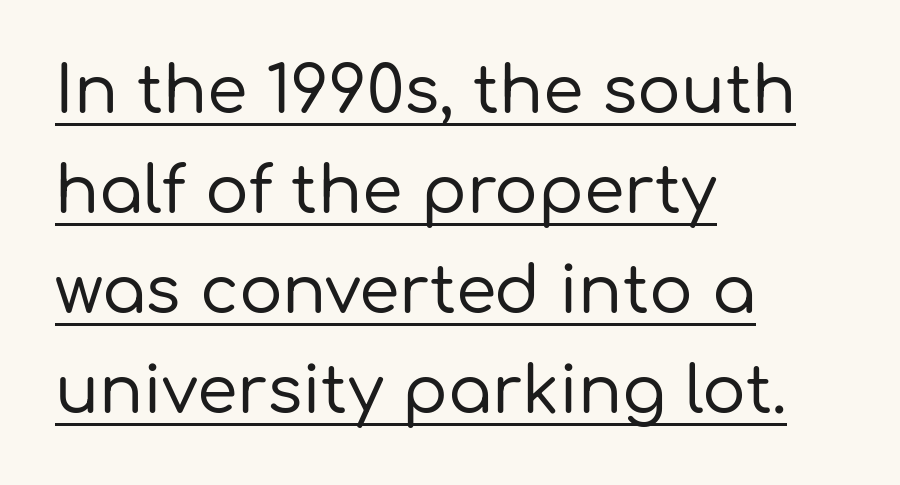
Q: Is the text italic (slanted)? A: No, it is upright.
Q: Is the typeface a serif or a sans-serif typeface? A: Sans-serif.
Q: Is the text underlined? A: Yes.
Q: How is the paragraph aligned? A: Left-aligned.
Q: Is the spacing between letters normal or unusually wide? A: Normal.
Q: Is the spacing between lines tight, normal or loose? A: Normal.
Q: Width (condensed, normal, or wide)? A: Normal.
Q: Stroke contrast? A: Low.
Q: x-height? A: Medium.
Q: Monospaced? A: No.
